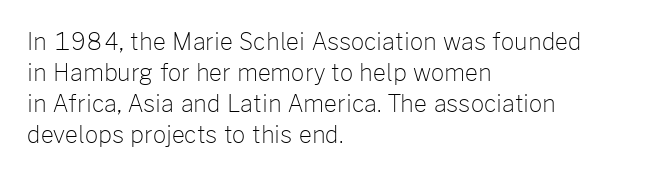
{"italic": "no", "bold": "no", "underline": "no", "align": "left", "line_spacing": "normal", "line_spacing_ratio": 1.35, "letter_spacing": "normal", "letter_spacing_em": 0.0, "glyph_px": 23}
